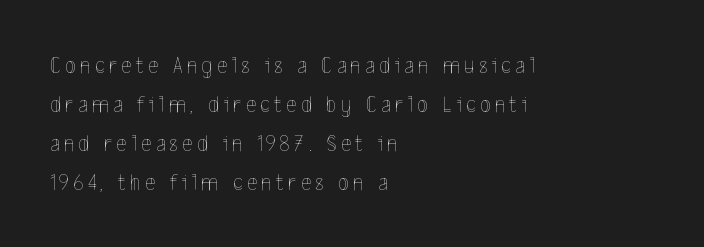
Q: Is the text bold? A: No.
Q: Is the text italic (slanted)? A: No, it is upright.
Q: Is the text underlined? A: No.
Q: How is the paragraph aligned? A: Left-aligned.
Q: Is the spacing between lines tight, normal or loose? A: Normal.
